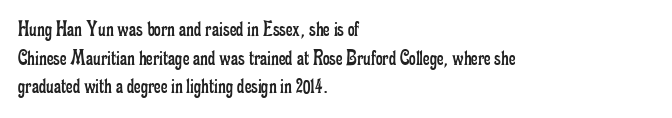
The image shows 23 px text type, upright; set left-aligned, normal line spacing (1.25x), normal letter spacing, not underlined.
